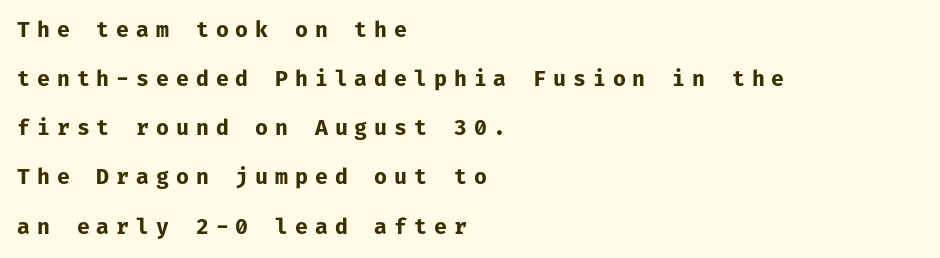
Q: Is the text bold? A: Yes.
Q: Is the text italic (slanted)? A: No, it is upright.
Q: Is the text underlined? A: No.
Q: How is the paragraph aligned? A: Left-aligned.
Q: Is the spacing between letters normal or unusually wide? A: Unusually wide.
Q: Is the spacing between lines tight, normal or loose? A: Loose.
